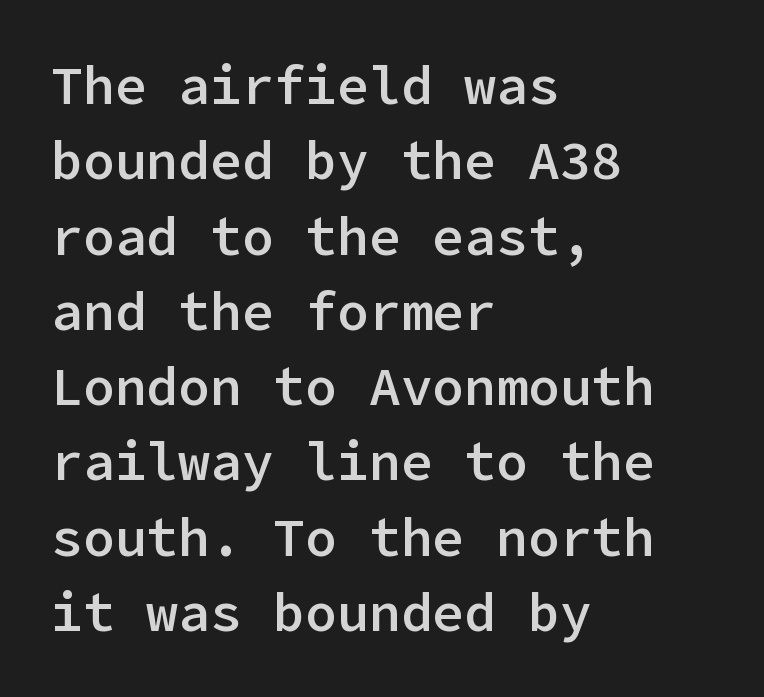
Q: Is the text bold? A: Semi-bold.
Q: Is the text italic (slanted)? A: No, it is upright.
Q: Is the typeface a serif or a sans-serif typeface? A: Sans-serif.
Q: Is the text underlined? A: No.
Q: How is the paragraph aligned? A: Left-aligned.
Q: Is the spacing between letters normal or unusually wide? A: Normal.
Q: Is the spacing between lines tight, normal or loose? A: Normal.
Q: Width (condensed, normal, or wide)? A: Normal.
Q: Stroke contrast? A: Low.
Q: x-height? A: Medium.
